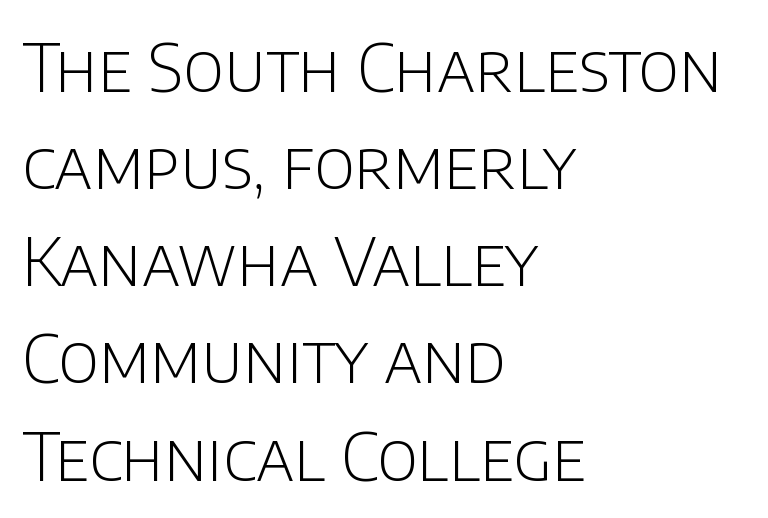
Q: Is the text bold? A: No.
Q: Is the text italic (slanted)? A: No, it is upright.
Q: Is the typeface a serif or a sans-serif typeface? A: Sans-serif.
Q: Is the text underlined? A: No.
Q: How is the paragraph aligned? A: Left-aligned.
Q: Is the spacing between letters normal or unusually wide? A: Normal.
Q: Is the spacing between lines tight, normal or loose? A: Normal.
Q: Width (condensed, normal, or wide)? A: Normal.
Q: Stroke contrast? A: Low.
Q: x-height? A: Large.
Q: Monospaced? A: No.
